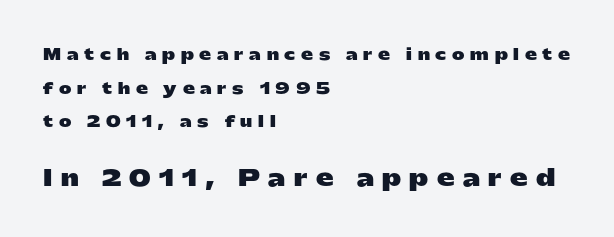
{"italic": "no", "bold": "yes", "underline": "no", "align": "left", "line_spacing": "loose", "line_spacing_ratio": 2.25, "letter_spacing": "wide", "letter_spacing_em": 0.38, "larger_block": "second", "size_ratio": 1.47, "glyph_px": 22}
